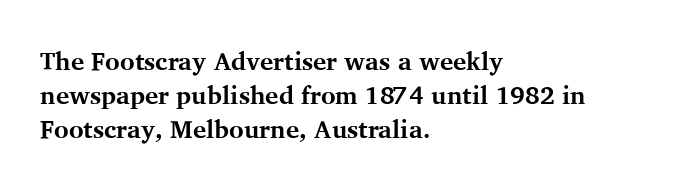
Q: Is the text bold? A: Yes.
Q: Is the text italic (slanted)? A: No, it is upright.
Q: Is the text underlined? A: No.
Q: How is the paragraph aligned? A: Left-aligned.
Q: Is the spacing between letters normal or unusually wide? A: Normal.
Q: Is the spacing between lines tight, normal or loose? A: Normal.
